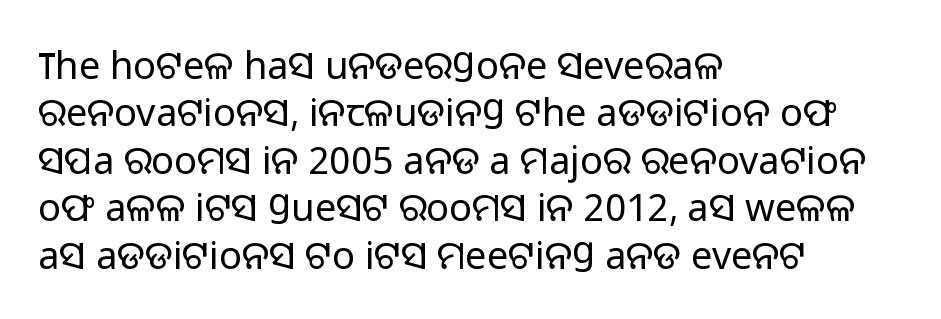
The space directly below the letters is spotless. The lines sit at an ordinary, default distance from one another. The passage shown is typed in a proportional face where columns would drift. Each stroke keeps to a modest, everyday thickness or less. Examine the stroke ends and you'll find no serifs.
